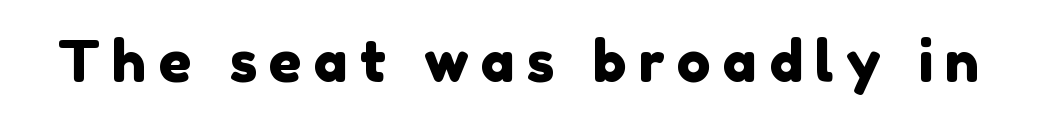
The image shows 57 px sans-serif type; set unusually wide letter spacing (+0.21 em), not underlined; a medium x-height.
